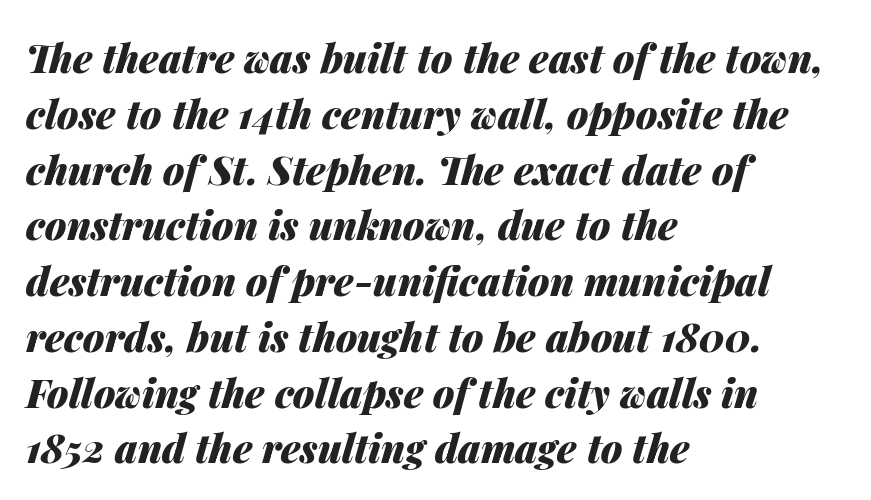
Q: Is the text bold? A: Yes.
Q: Is the text italic (slanted)? A: Yes, it leans right by about 14 degrees.
Q: Is the text underlined? A: No.
Q: How is the paragraph aligned? A: Left-aligned.
Q: Is the spacing between letters normal or unusually wide? A: Normal.
Q: Is the spacing between lines tight, normal or loose? A: Normal.
Q: Width (condensed, normal, or wide)? A: Normal.
Q: Stroke contrast? A: Medium.
Q: x-height? A: Medium.
Q: Monospaced? A: No.
